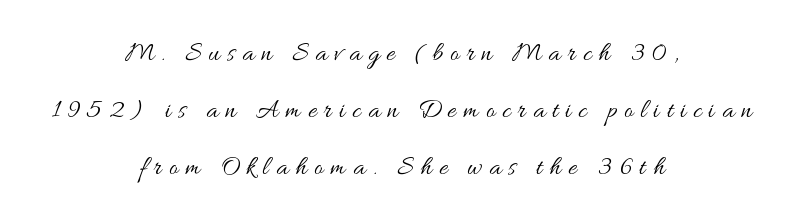
The image shows 26 px text type; set centered, loose line spacing (2.19x), unusually wide letter spacing (+0.28 em), not underlined.
